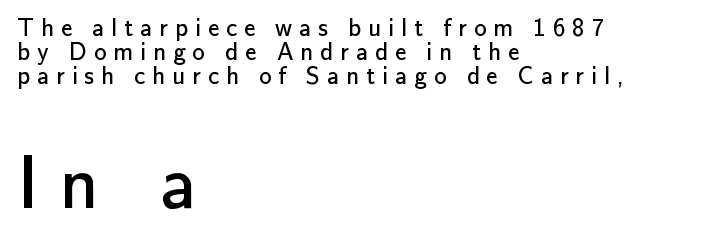
Q: Is the text bold? A: No.
Q: Is the text italic (slanted)? A: No, it is upright.
Q: Is the typeface a serif or a sans-serif typeface? A: Sans-serif.
Q: Is the text underlined? A: No.
Q: How is the paragraph aligned? A: Left-aligned.
Q: Is the spacing between letters normal or unusually wide? A: Unusually wide.
Q: Is the spacing between lines tight, normal or loose? A: Tight.
Q: Which block of text is set in a larger size, the first (top) or the second (bottom)? A: The second (bottom) one.
Q: Width (condensed, normal, or wide)? A: Normal.
Q: Stroke contrast? A: Low.
Q: x-height? A: Small.
Q: Monospaced? A: No.
